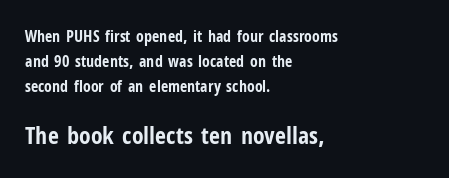
{"italic": "no", "bold": "yes", "underline": "no", "align": "left", "line_spacing": "normal", "line_spacing_ratio": 1.56, "letter_spacing": "normal", "letter_spacing_em": 0.0, "larger_block": "second", "size_ratio": 1.5, "glyph_px": 24}
